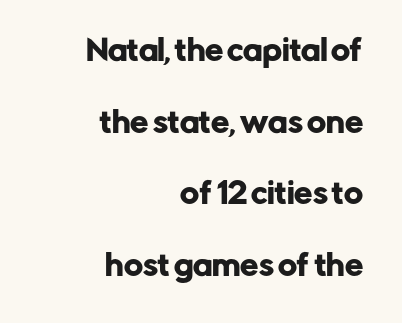
{"serif": "no", "italic": "no", "width": "normal", "stroke_contrast": "low", "x_height": "medium", "monospaced": "no", "underline": "no", "align": "right", "line_spacing": "loose", "line_spacing_ratio": 2.47, "letter_spacing": "normal", "letter_spacing_em": 0.0, "glyph_px": 29}
